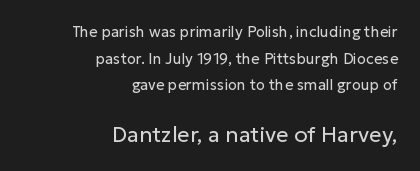
Honestly, the letter spacing is just normal — you wouldn't notice it. Beneath every word, the page is bare. You get the small type first, then a jump to larger type. A light-to-regular cut is what we see here.
